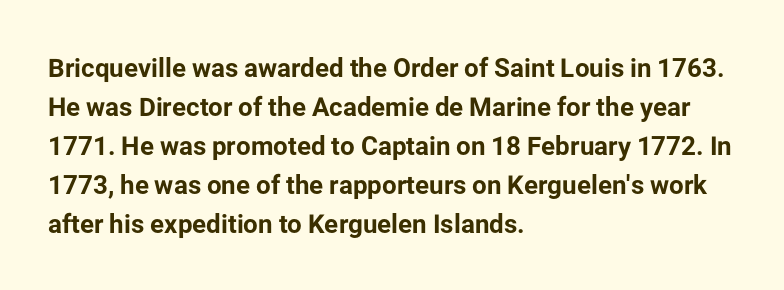
The image shows 26 px bold type, upright; set left-aligned, normal line spacing (1.5x), normal letter spacing, not underlined.
